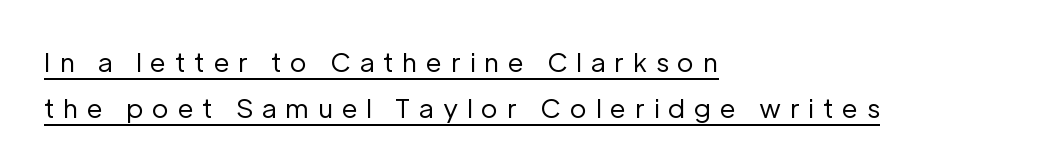
The image shows 26 px text type, upright; set left-aligned, line spacing 1.76x, unusually wide letter spacing (+0.33 em), underlined.
